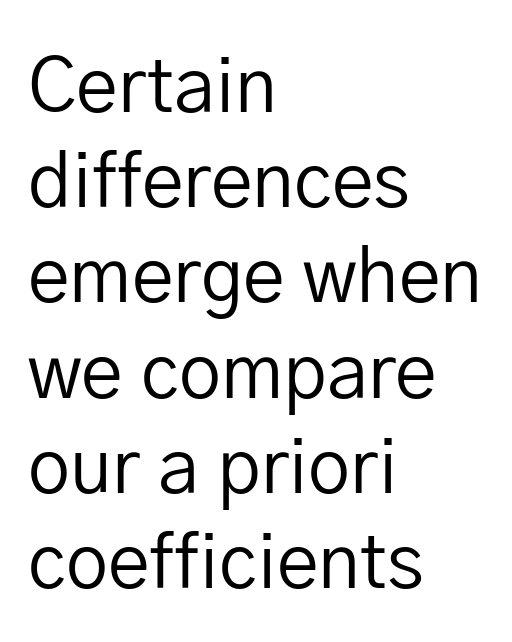
Q: Is the text bold? A: No.
Q: Is the text italic (slanted)? A: No, it is upright.
Q: Is the typeface a serif or a sans-serif typeface? A: Sans-serif.
Q: Is the text underlined? A: No.
Q: How is the paragraph aligned? A: Left-aligned.
Q: Is the spacing between letters normal or unusually wide? A: Normal.
Q: Is the spacing between lines tight, normal or loose? A: Normal.
Q: Width (condensed, normal, or wide)? A: Normal.
Q: Stroke contrast? A: Low.
Q: x-height? A: Medium.
Q: Monospaced? A: No.
